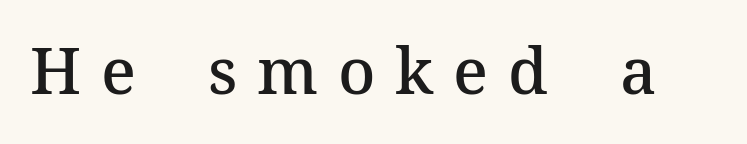
Q: Is the text bold? A: Semi-bold.
Q: Is the text italic (slanted)? A: No, it is upright.
Q: Is the typeface a serif or a sans-serif typeface? A: Serif.
Q: Is the text underlined? A: No.
Q: Is the spacing between letters normal or unusually wide? A: Unusually wide.
Q: Width (condensed, normal, or wide)? A: Normal.
Q: Stroke contrast? A: Medium.
Q: x-height? A: Medium.
Q: Monospaced? A: No.
